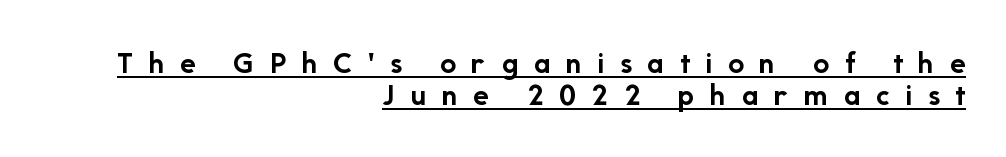
{"serif": "no", "italic": "no", "bold": "yes", "weight": "semibold", "width": "normal", "stroke_contrast": "low", "x_height": "medium", "monospaced": "no", "underline": "yes", "align": "right", "line_spacing": "tight", "line_spacing_ratio": 1.0, "letter_spacing": "wide", "letter_spacing_em": 0.49, "glyph_px": 32}
